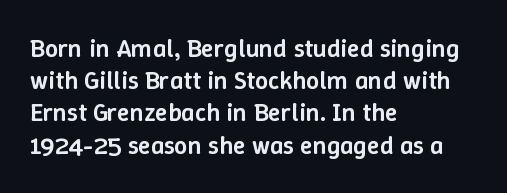
{"italic": "no", "bold": "semi", "underline": "no", "align": "left", "line_spacing_ratio": 1.24, "letter_spacing": "normal", "letter_spacing_em": 0.0, "glyph_px": 26}
